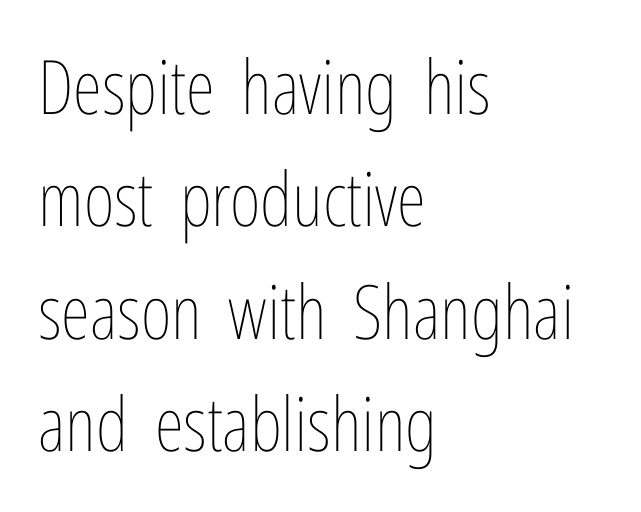
Q: Is the text bold? A: No.
Q: Is the text italic (slanted)? A: No, it is upright.
Q: Is the text underlined? A: No.
Q: How is the paragraph aligned? A: Left-aligned.
Q: Is the spacing between letters normal or unusually wide? A: Normal.
Q: Is the spacing between lines tight, normal or loose? A: Normal.
Q: Width (condensed, normal, or wide)? A: Condensed.
Q: Stroke contrast? A: Low.
Q: x-height? A: Medium.
Q: Monospaced? A: No.
